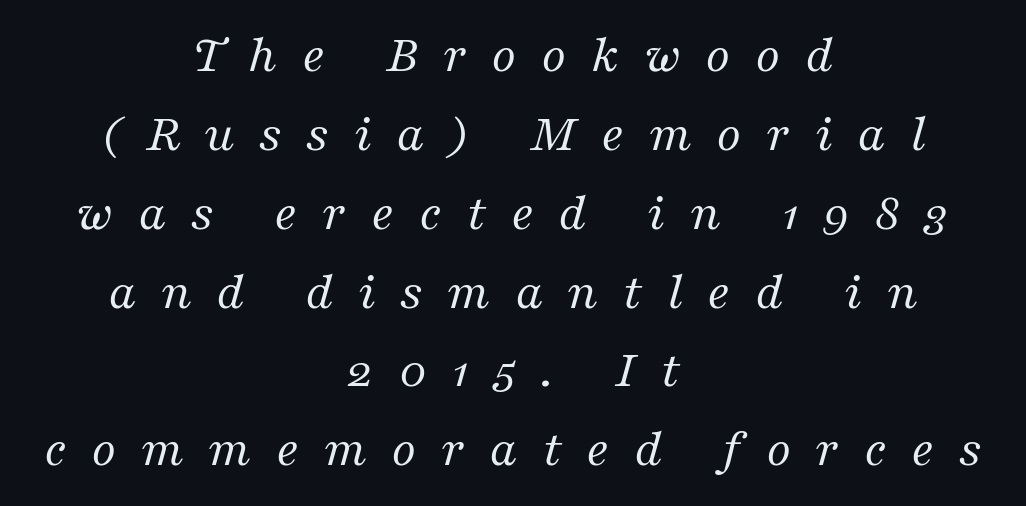
Compared with ordinary roman type, these characters are visibly tilted. In terms of leading, this rendering sits right in the middle. Each letter's strokes conclude with small projecting serifs. Descender tails drop into unmarked territory. Varying glyph widths throughout — classic text-font behaviour. Observe the wide spacing: letters keep a clear distance from each other.
